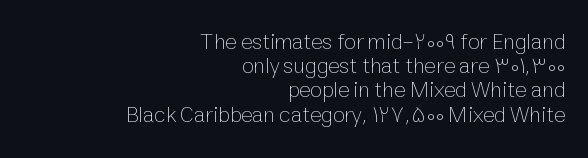
{"italic": "no", "bold": "no", "underline": "no", "align": "right", "line_spacing": "tight", "line_spacing_ratio": 1.1, "letter_spacing": "normal", "letter_spacing_em": 0.0, "glyph_px": 22}
